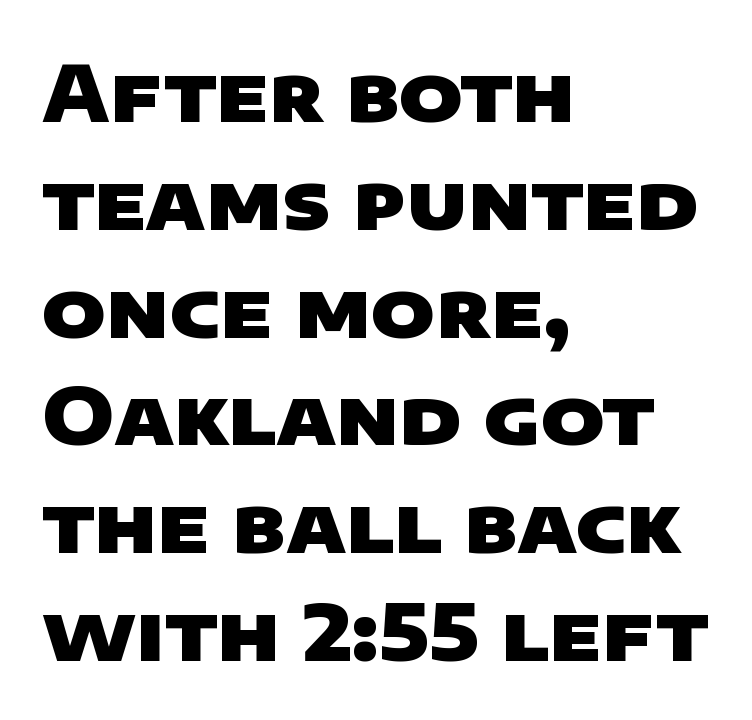
Q: Is the text bold? A: Yes.
Q: Is the typeface a serif or a sans-serif typeface? A: Sans-serif.
Q: Is the text underlined? A: No.
Q: How is the paragraph aligned? A: Left-aligned.
Q: Is the spacing between letters normal or unusually wide? A: Normal.
Q: Is the spacing between lines tight, normal or loose? A: Normal.
Q: Width (condensed, normal, or wide)? A: Wide.
Q: Stroke contrast? A: Low.
Q: x-height? A: Large.
Q: Monospaced? A: No.
